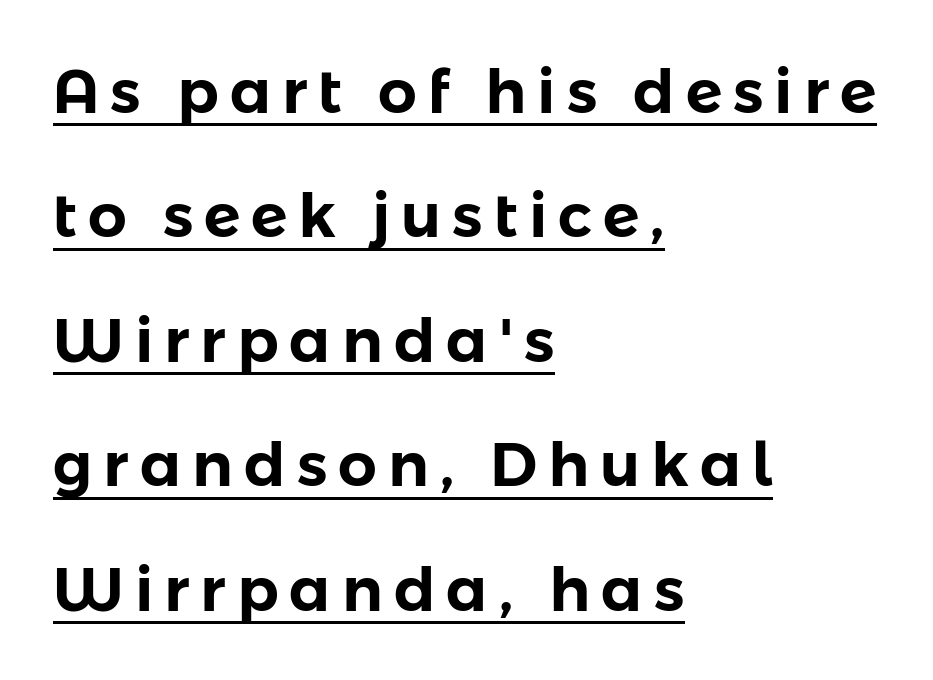
The passage shown stacks its lines with a broad gap. Does the lettering tilt? It doesn't — this is upright. Each letter keeps its own natural width here, so spacing adapts to shape. Does the type have serifs? No, each stem ends abruptly. This sample carries an underscore along the baseline area. Reading down the block, your eye returns to a fixed left position each line.
